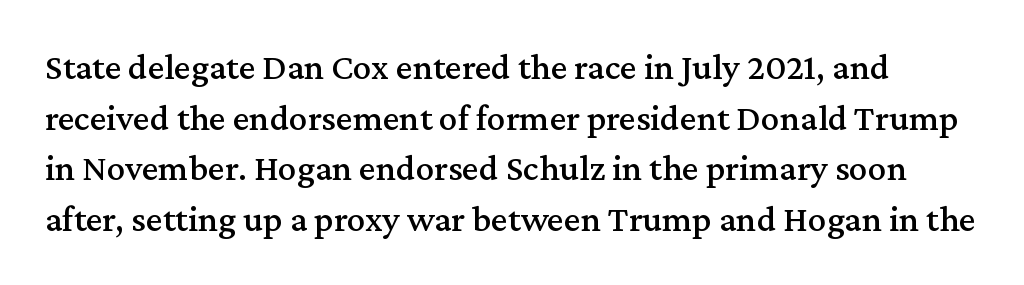
Does the leading feel generous? No, just average. It's the straight-up-and-down kind of type. This sample uses a serif face. Do the characters align in a grid? No, the font is proportional. The foot of each line stays bare and open. A typesetter would call this zero additional tracking.
